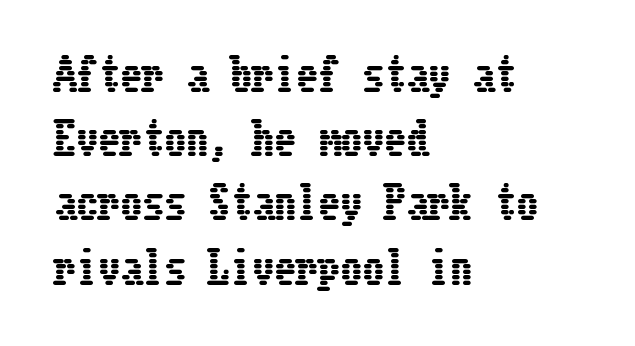
The leading is moderate, giving the passage an even texture. The setting favours the left margin, as ordinary paragraphs usually do. Posture: upright roman. How are the letters spaced? Ordinarily, with no added tracking. The space beneath each line is pristine and unruled.
